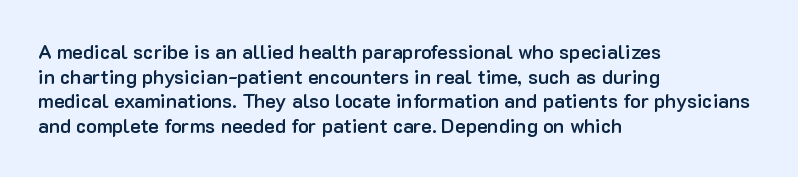
The image shows 20 px text type, upright; set left-aligned, line spacing 1.23x, normal letter spacing, not underlined.
